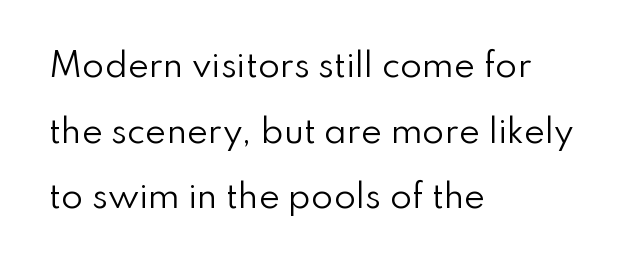
Q: Is the text bold? A: No.
Q: Is the text italic (slanted)? A: No, it is upright.
Q: Is the typeface a serif or a sans-serif typeface? A: Sans-serif.
Q: Is the text underlined? A: No.
Q: How is the paragraph aligned? A: Left-aligned.
Q: Is the spacing between letters normal or unusually wide? A: Normal.
Q: Is the spacing between lines tight, normal or loose? A: Loose.
Q: Width (condensed, normal, or wide)? A: Normal.
Q: Stroke contrast? A: Low.
Q: x-height? A: Small.
Q: Monospaced? A: No.
